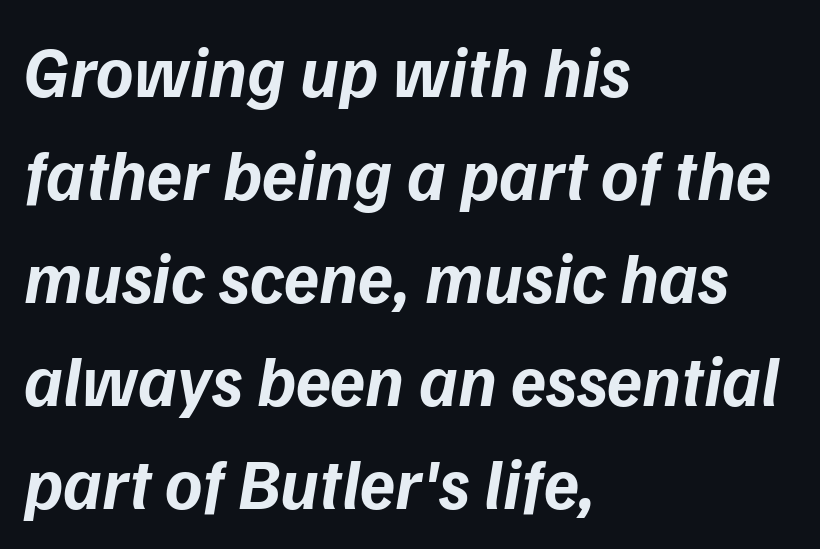
Q: Is the text bold? A: Yes.
Q: Is the text italic (slanted)? A: Yes, it leans right by about 9 degrees.
Q: Is the text underlined? A: No.
Q: How is the paragraph aligned? A: Left-aligned.
Q: Is the spacing between letters normal or unusually wide? A: Normal.
Q: Is the spacing between lines tight, normal or loose? A: Normal.
Q: Width (condensed, normal, or wide)? A: Normal.
Q: Stroke contrast? A: Low.
Q: x-height? A: Medium.
Q: Monospaced? A: No.
